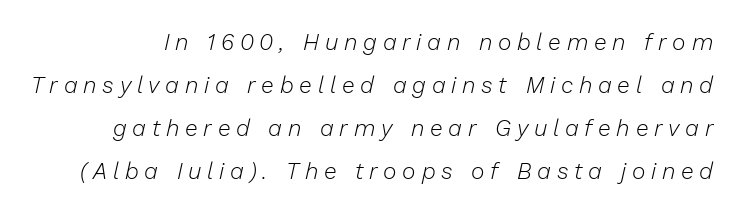
The image shows 23 px text type, italic (leaning right); set line spacing 1.87x, unusually wide letter spacing (+0.25 em), not underlined.
